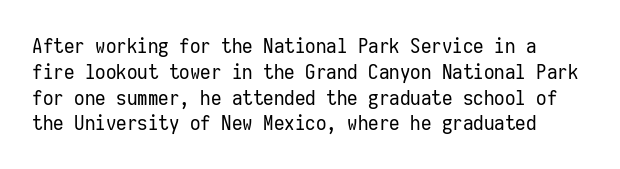
{"italic": "no", "bold": "no", "underline": "no", "line_spacing_ratio": 1.23, "letter_spacing": "normal", "letter_spacing_em": 0.0, "glyph_px": 21}
